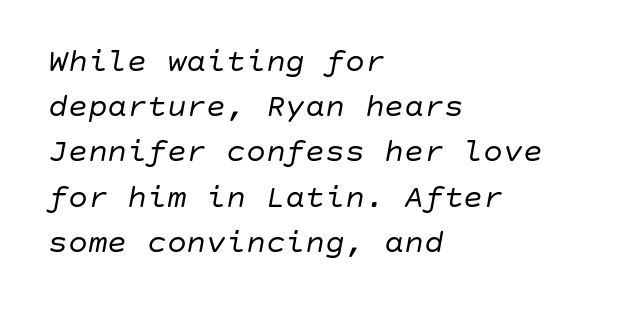
{"italic": "yes", "lean": "right", "slant_degrees": 10, "bold": "no", "weight": "regular", "width": "normal", "stroke_contrast": "low", "x_height": "large", "underline": "no", "align": "left", "line_spacing": "normal", "line_spacing_ratio": 1.37, "letter_spacing": "normal", "letter_spacing_em": 0.0, "glyph_px": 33}
